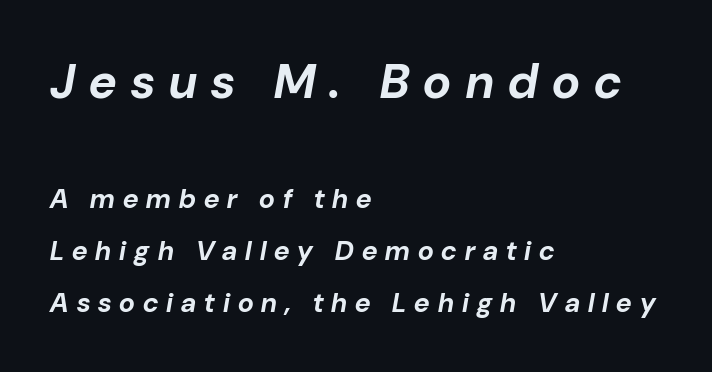
The image shows 48 px bold type, italic (leaning right); set left-aligned, loose line spacing (1.93x), unusually wide letter spacing (+0.3 em), not underlined; the first (top) block is 1.78x larger; low stroke contrast and a medium x-height.
